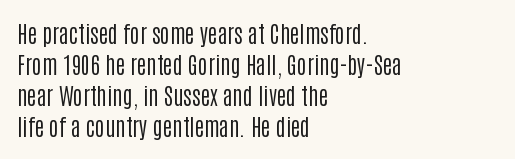
{"italic": "no", "bold": "no", "underline": "no", "align": "left", "line_spacing": "normal", "line_spacing_ratio": 1.35, "letter_spacing": "normal", "letter_spacing_em": 0.0, "glyph_px": 23}
